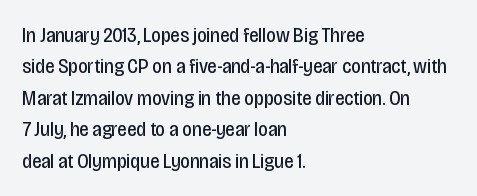
The image shows 21 px text type, upright; set left-aligned, normal line spacing (1.5x), normal letter spacing, not underlined.
